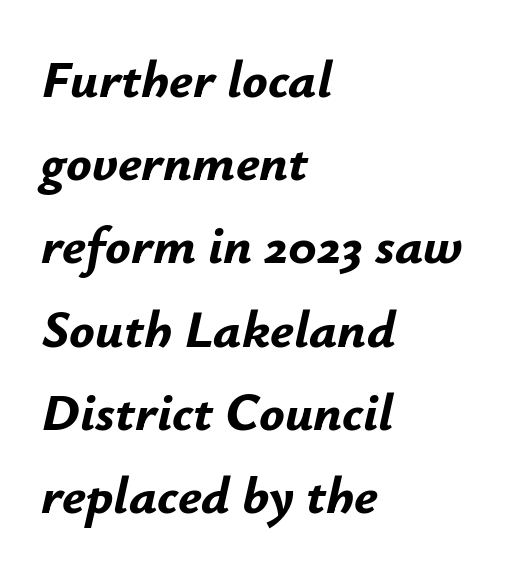
The image shows 53 px bold type, italic (leaning right); set left-aligned, normal line spacing (1.57x), normal letter spacing, not underlined; low stroke contrast and a small x-height.
